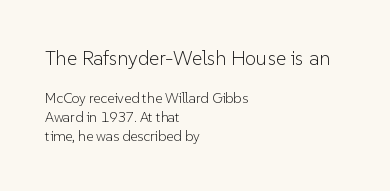
Q: Is the text bold? A: No.
Q: Is the text italic (slanted)? A: No, it is upright.
Q: Is the text underlined? A: No.
Q: How is the paragraph aligned? A: Left-aligned.
Q: Is the spacing between letters normal or unusually wide? A: Normal.
Q: Is the spacing between lines tight, normal or loose? A: Normal.
Q: Which block of text is set in a larger size, the first (top) or the second (bottom)? A: The first (top) one.
